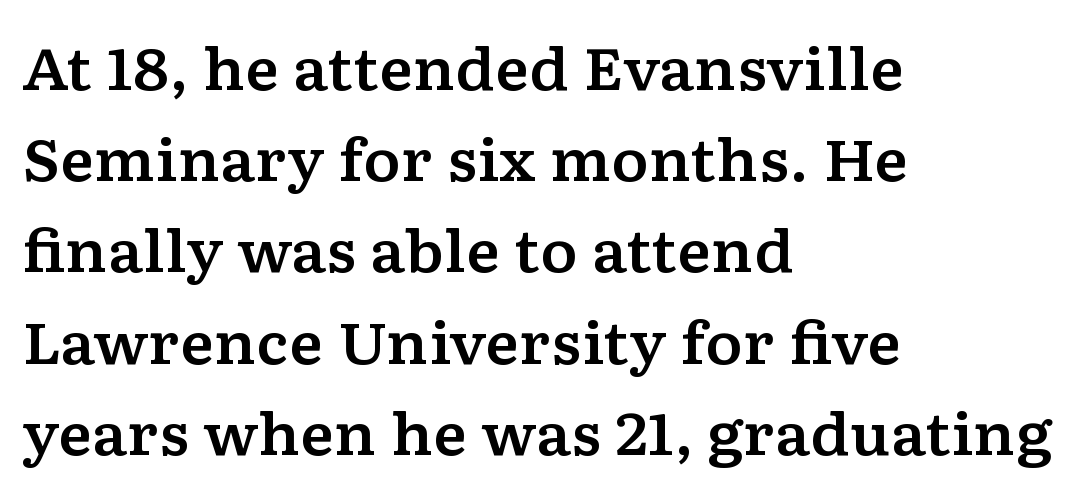
{"serif": "yes", "italic": "no", "width": "wide", "stroke_contrast": "low", "x_height": "medium", "monospaced": "no", "underline": "no", "align": "left", "line_spacing": "normal", "line_spacing_ratio": 1.6, "letter_spacing": "normal", "letter_spacing_em": 0.0, "glyph_px": 57}
